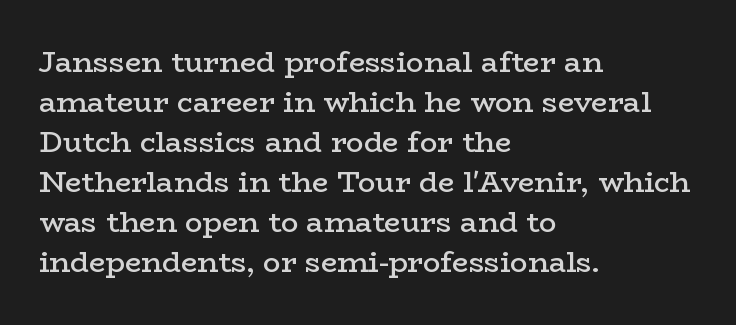
Q: Is the text bold? A: Semi-bold.
Q: Is the text italic (slanted)? A: No, it is upright.
Q: Is the typeface a serif or a sans-serif typeface? A: Serif.
Q: Is the text underlined? A: No.
Q: How is the paragraph aligned? A: Left-aligned.
Q: Is the spacing between letters normal or unusually wide? A: Normal.
Q: Is the spacing between lines tight, normal or loose? A: Normal.
Q: Width (condensed, normal, or wide)? A: Wide.
Q: Stroke contrast? A: Low.
Q: x-height? A: Medium.
Q: Monospaced? A: No.
